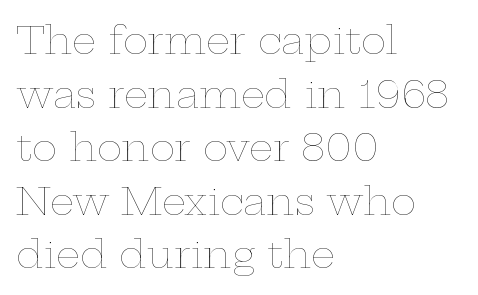
The image shows 38 px thin, wide type, upright; set left-aligned, normal line spacing (1.41x), normal letter spacing, not underlined; low stroke contrast and a medium x-height.
